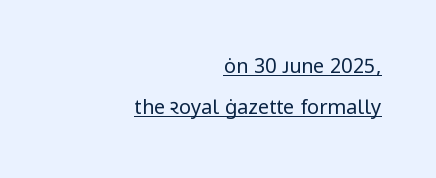
Q: Is the text bold? A: No.
Q: Is the text italic (slanted)? A: No, it is upright.
Q: Is the text underlined? A: Yes.
Q: How is the paragraph aligned? A: Right-aligned.
Q: Is the spacing between letters normal or unusually wide? A: Normal.
Q: Is the spacing between lines tight, normal or loose? A: Loose.
